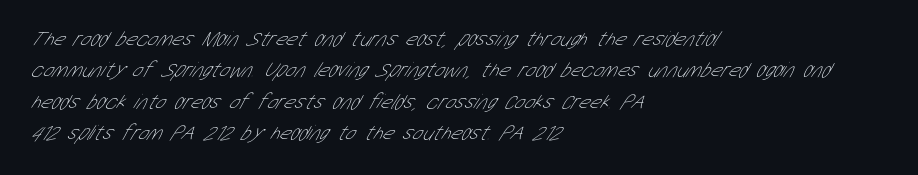
Q: Is the text bold? A: No.
Q: Is the text underlined? A: No.
Q: How is the paragraph aligned? A: Left-aligned.
Q: Is the spacing between letters normal or unusually wide? A: Normal.
Q: Is the spacing between lines tight, normal or loose? A: Normal.
